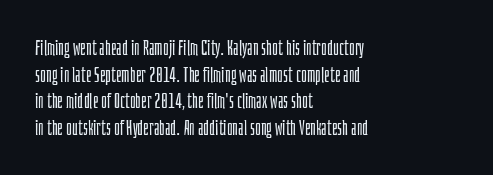
Does the copy run flush right? No — it runs flush left. The block of text has a typical density, with ordinary space between rows. This sample uses plain, unmodified letter spacing. The zone under the glyphs is completely vacant. A roman cut, with each character standing at attention. Stem width sits at or under what a default text font uses.
